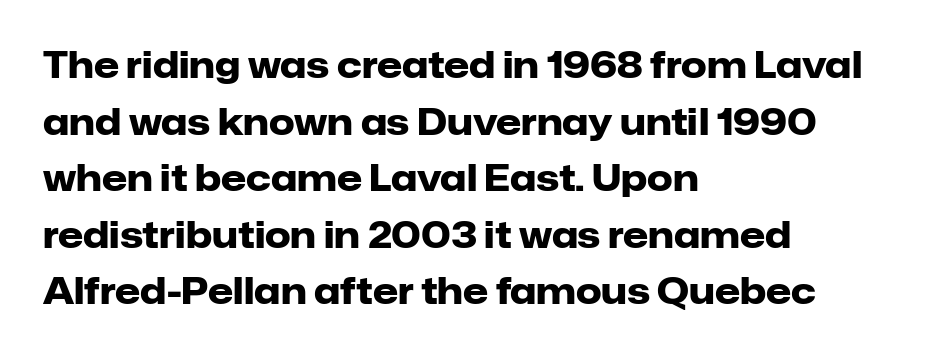
The image shows 36 px heavy sans-serif type, upright; set left-aligned, normal line spacing (1.57x), normal letter spacing, not underlined; low stroke contrast and a medium x-height.
